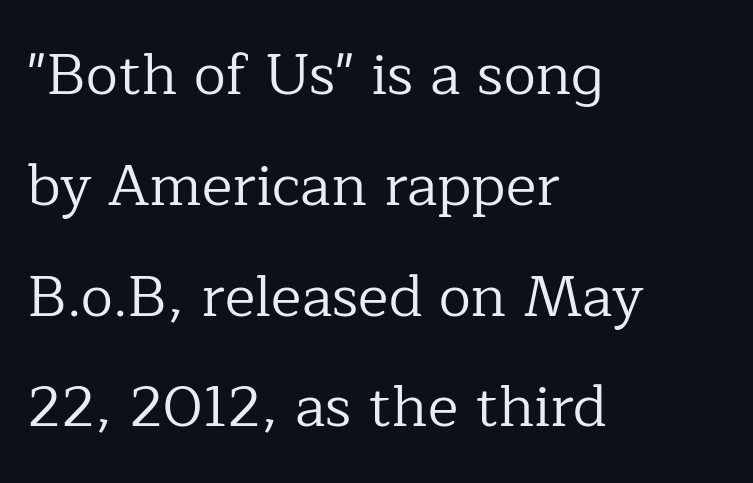
Characters follow at the spacing the type designer built in. The letters carry serifs — small finishing strokes at the ends of their stems. Line spacing here is loose. Varying glyph widths throughout — classic text-font behaviour. The passage shown is not underscored anywhere.
